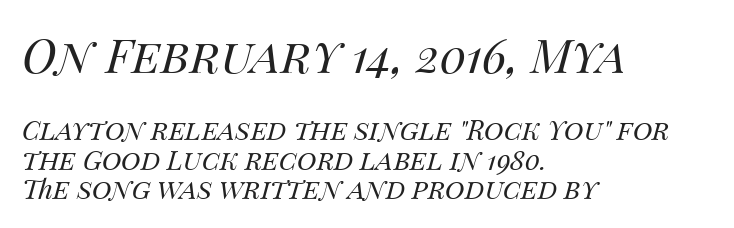
In this sample the first text group is rendered at the bigger scale. A student would call this left alignment; a typographer would say flush left, rag right. Line spacing here is tight. Compared with ordinary roman type, these characters are visibly tilted.
